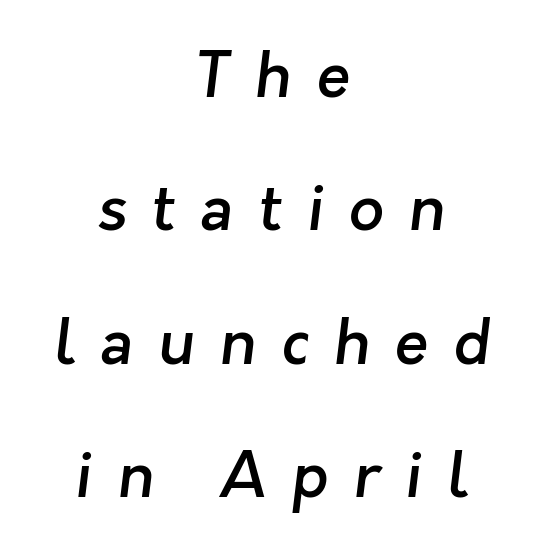
Glyph-to-glyph distance is far greater than everyday printed text. Is this a fixed-width face? No — the glyphs have proportional, varying widths. The paragraph shown floats in the horizontal middle. The typesetting leans somewhat heavy: a semibold.
